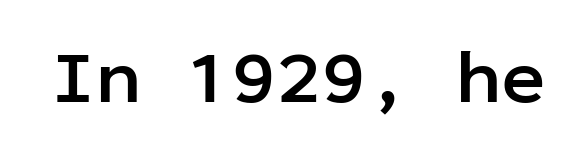
{"serif": "no", "italic": "no", "bold": "yes", "weight": "semibold", "width": "normal", "stroke_contrast": "low", "x_height": "medium", "monospaced": "yes", "underline": "no", "letter_spacing": "normal", "letter_spacing_em": 0.0, "glyph_px": 75}
